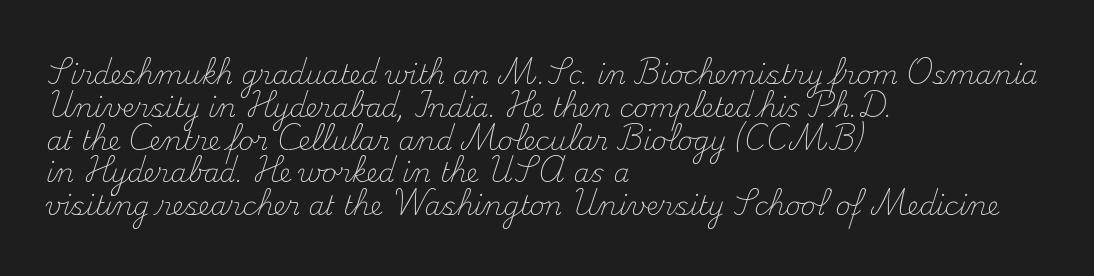
Q: Is the text bold? A: No.
Q: Is the text italic (slanted)? A: Yes.
Q: Is the text underlined? A: No.
Q: How is the paragraph aligned? A: Left-aligned.
Q: Is the spacing between letters normal or unusually wide? A: Normal.
Q: Is the spacing between lines tight, normal or loose? A: Normal.
